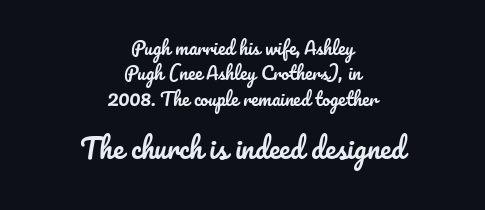
Q: Is the text italic (slanted)? A: Yes.
Q: Is the text underlined? A: No.
Q: How is the paragraph aligned? A: Centered.
Q: Is the spacing between letters normal or unusually wide? A: Normal.
Q: Is the spacing between lines tight, normal or loose? A: Normal.
Q: Which block of text is set in a larger size, the first (top) or the second (bottom)? A: The second (bottom) one.
